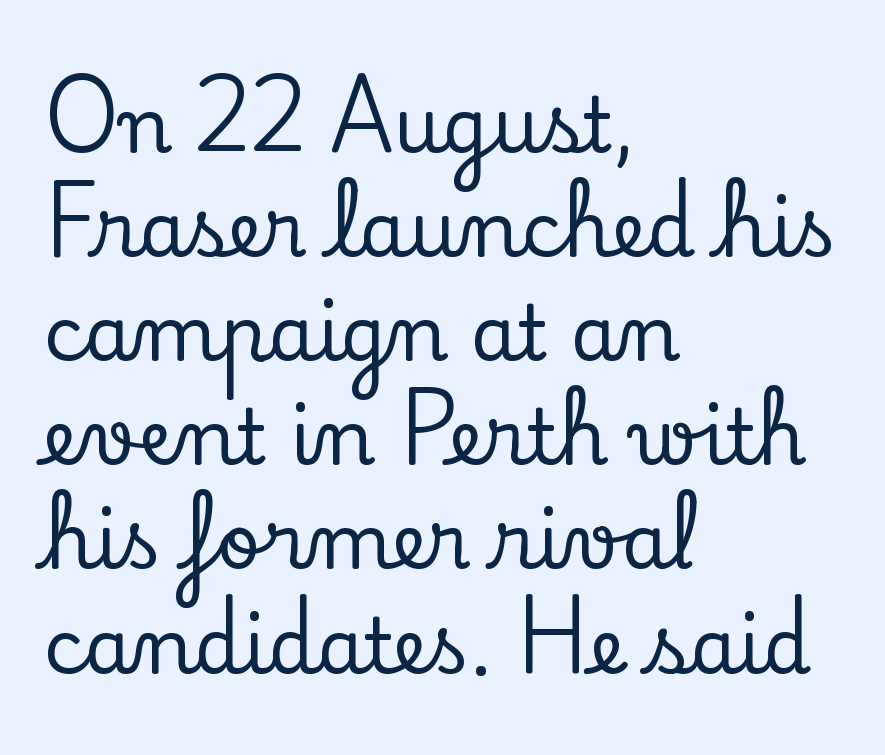
Observe the ordinary spacing: letters are neighbours, not strangers. Where is the straight margin? On the left. Line spacing here is normal. The passage shown is typed in a proportional face where columns would drift. Vertical strokes here are truly vertical.
